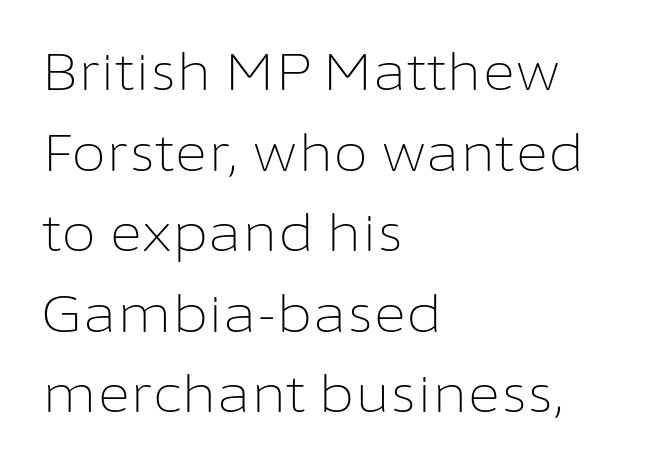
The image shows 51 px light sans-serif type, upright; set left-aligned, normal line spacing (1.58x), normal letter spacing, not underlined; low stroke contrast and a medium x-height.
